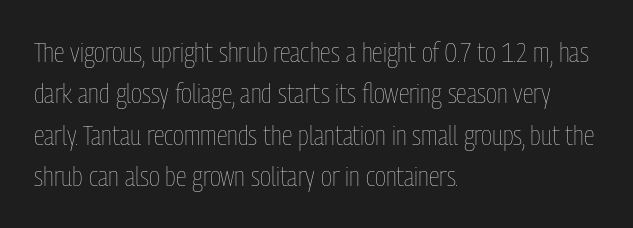
Q: Is the text bold? A: No.
Q: Is the text italic (slanted)? A: No, it is upright.
Q: Is the text underlined? A: No.
Q: How is the paragraph aligned? A: Left-aligned.
Q: Is the spacing between letters normal or unusually wide? A: Normal.
Q: Is the spacing between lines tight, normal or loose? A: Normal.
Q: Width (condensed, normal, or wide)? A: Condensed.
Q: Stroke contrast? A: Low.
Q: x-height? A: Medium.
Q: Monospaced? A: No.
